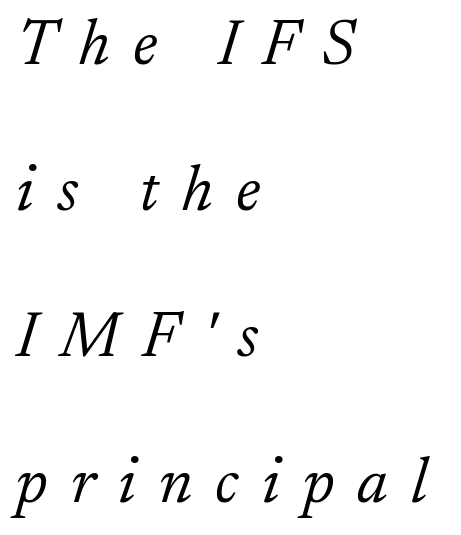
{"serif": "yes", "italic": "yes", "lean": "right", "slant_degrees": 17, "bold": "no", "weight": "light", "width": "normal", "stroke_contrast": "low", "x_height": "small", "monospaced": "no", "underline": "no", "align": "left", "line_spacing": "loose", "line_spacing_ratio": 2.28, "letter_spacing": "wide", "letter_spacing_em": 0.36, "glyph_px": 64}
